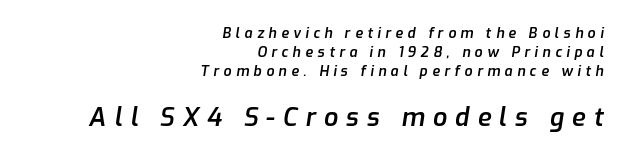
{"italic": "yes", "lean": "right", "slant_degrees": 9, "bold": "semi", "underline": "no", "align": "right", "line_spacing": "normal", "line_spacing_ratio": 1.36, "letter_spacing": "wide", "letter_spacing_em": 0.32, "larger_block": "second", "size_ratio": 1.79, "glyph_px": 25}
